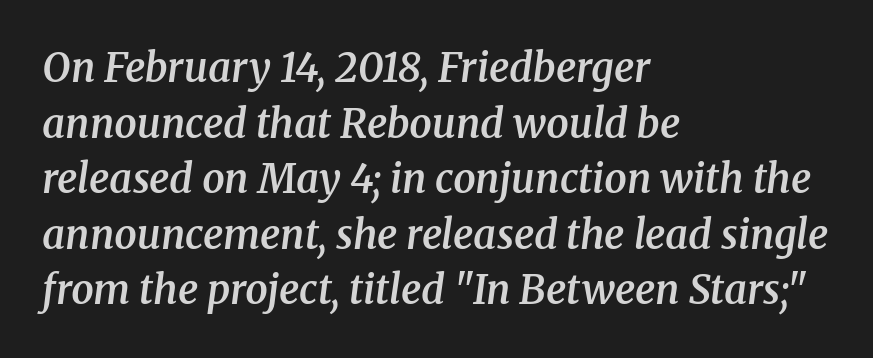
Type without underlining. Each new line begins a customary step beneath the previous one. The text block is weighted toward the left margin, trailing off unevenly rightward. Letterform terminals end in serifs throughout the passage.
